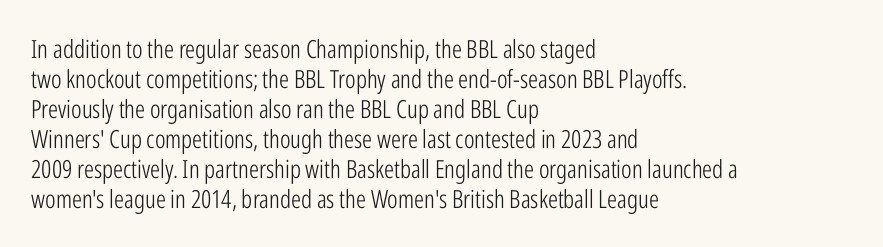
The image shows 25 px text type, upright; set left-aligned, line spacing 1.2x, normal letter spacing, not underlined.
